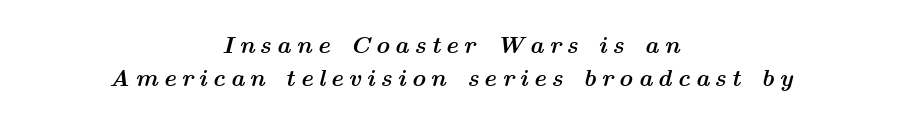
The line-height multiplier appears to be the usual default. You'd pick this weight for a headline — it's a proper bold. Caption: multi-line text, centered on the measure. Honestly, there is no underline to notice here at all.
